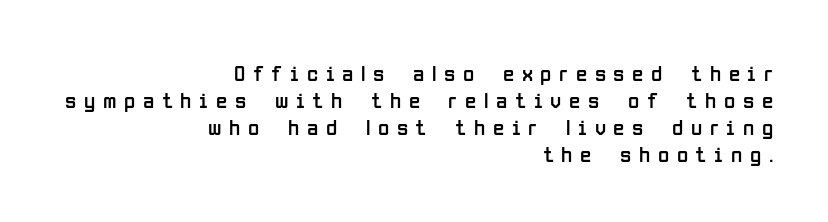
Q: Is the text bold? A: No.
Q: Is the text italic (slanted)? A: No, it is upright.
Q: Is the text underlined? A: No.
Q: How is the paragraph aligned? A: Right-aligned.
Q: Is the spacing between letters normal or unusually wide? A: Unusually wide.
